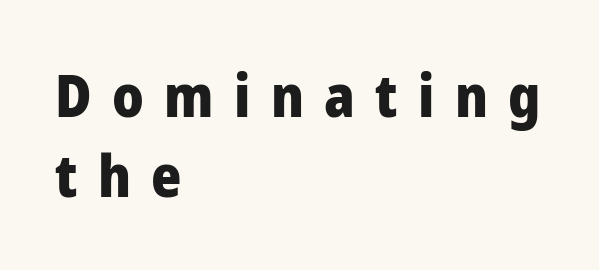
The image shows 58 px heavy sans-serif type, upright; set left-aligned, normal line spacing (1.38x), unusually wide letter spacing (+0.35 em), not underlined; low stroke contrast and a medium x-height.
